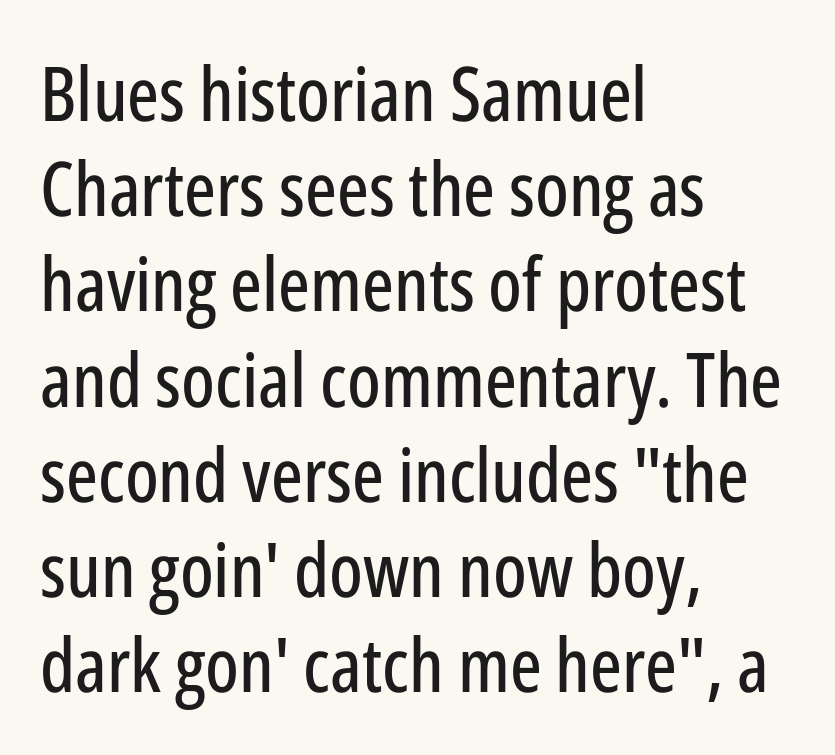
The image shows 75 px condensed sans-serif type, upright; set left-aligned, normal line spacing (1.27x), normal letter spacing, not underlined; low stroke contrast and a medium x-height.
